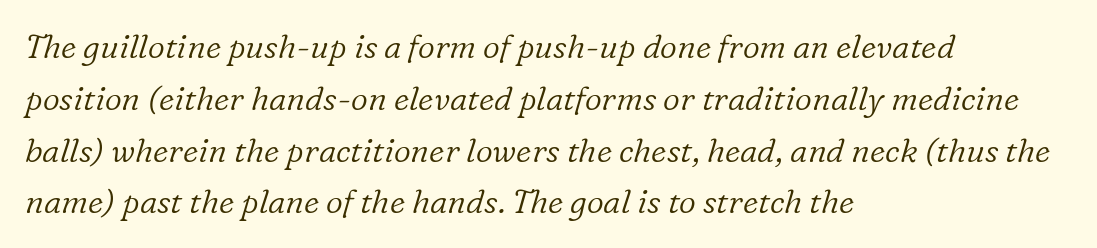
The horizontal fit of the characters is conventional and even. These glyphs show unthickened strokes, regular width or finer. If you drew a line through each stem, it would be angled. Vertical spacing — default.
